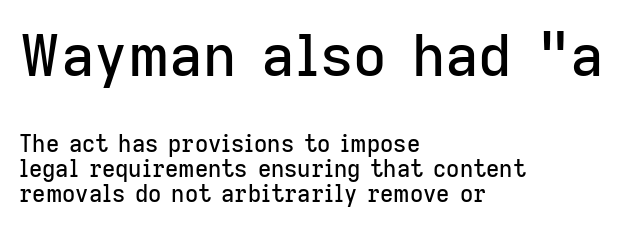
{"serif": "no", "italic": "no", "width": "normal", "stroke_contrast": "low", "x_height": "medium", "monospaced": "no", "underline": "no", "align": "left", "line_spacing": "tight", "line_spacing_ratio": 1.09, "letter_spacing": "normal", "letter_spacing_em": 0.0, "larger_block": "first", "size_ratio": 2.52, "glyph_px": 58}
